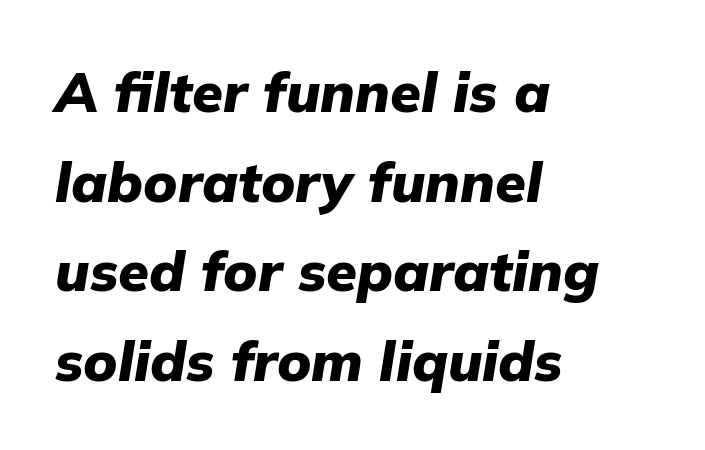
{"italic": "yes", "lean": "right", "slant_degrees": 9, "bold": "yes", "weight": "heavy", "width": "normal", "stroke_contrast": "low", "x_height": "medium", "monospaced": "no", "underline": "no", "align": "left", "line_spacing": "normal", "line_spacing_ratio": 1.6, "letter_spacing": "normal", "letter_spacing_em": 0.0, "glyph_px": 56}
